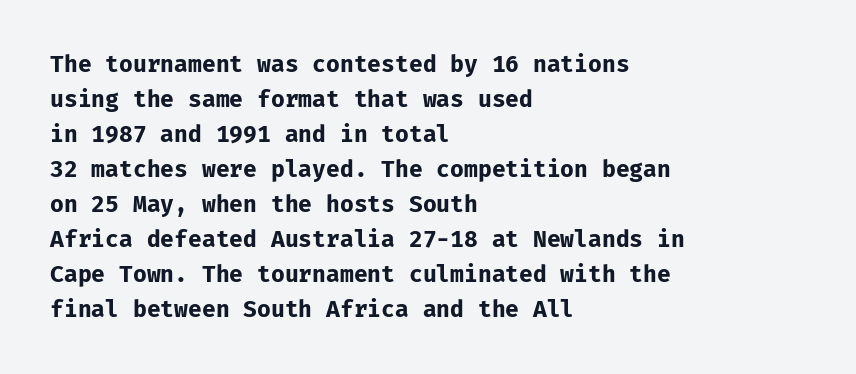
A normal amount of white space separates one row of letters from the next. The lines in this sample share a left origin and differ only in where they stop. Characters follow at the spacing the type designer built in. In terms of weight, the rendering is a true, heavy bold.
